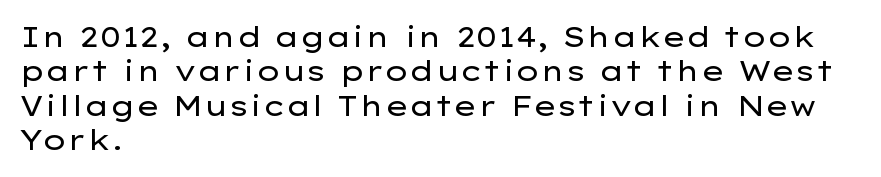
Q: Is the text bold? A: No.
Q: Is the text italic (slanted)? A: No, it is upright.
Q: Is the typeface a serif or a sans-serif typeface? A: Sans-serif.
Q: Is the text underlined? A: No.
Q: How is the paragraph aligned? A: Left-aligned.
Q: Is the spacing between letters normal or unusually wide? A: Normal.
Q: Width (condensed, normal, or wide)? A: Wide.
Q: Stroke contrast? A: Low.
Q: x-height? A: Medium.
Q: Monospaced? A: No.
